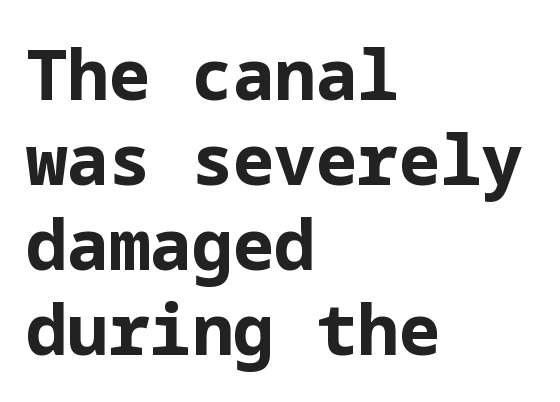
{"serif": "no", "italic": "no", "bold": "yes", "weight": "bold", "width": "normal", "stroke_contrast": "low", "x_height": "medium", "underline": "no", "align": "left", "line_spacing_ratio": 1.23, "letter_spacing": "normal", "letter_spacing_em": 0.0, "glyph_px": 69}
